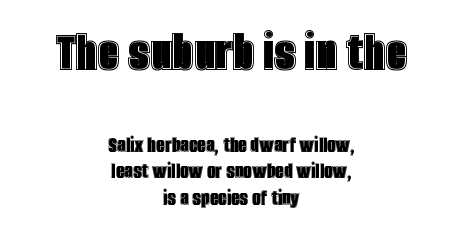
The image shows 60 px condensed type, upright; set centered, tight line spacing (1.1x), normal letter spacing, not underlined; the first (top) block is 2.5x larger; a large x-height.
